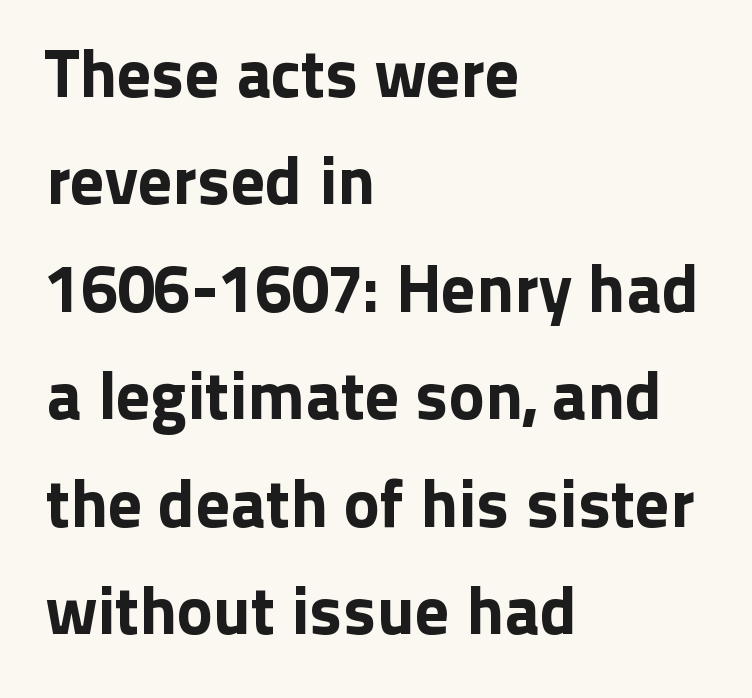
Q: Is the text italic (slanted)? A: No, it is upright.
Q: Is the typeface a serif or a sans-serif typeface? A: Sans-serif.
Q: Is the text underlined? A: No.
Q: How is the paragraph aligned? A: Left-aligned.
Q: Is the spacing between letters normal or unusually wide? A: Normal.
Q: Is the spacing between lines tight, normal or loose? A: Normal.
Q: Width (condensed, normal, or wide)? A: Normal.
Q: Stroke contrast? A: Low.
Q: x-height? A: Medium.
Q: Monospaced? A: No.
